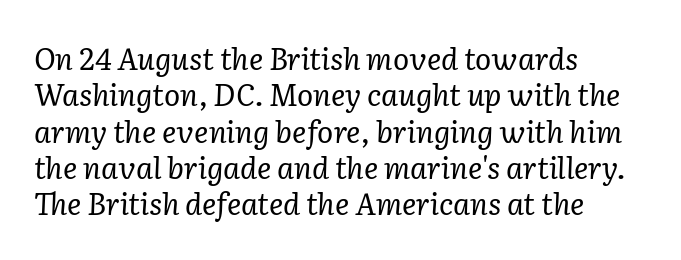
The image shows 30 px regular-weight serif type, italic (leaning right); set left-aligned, line spacing 1.21x, normal letter spacing, not underlined; low stroke contrast and a medium x-height.
